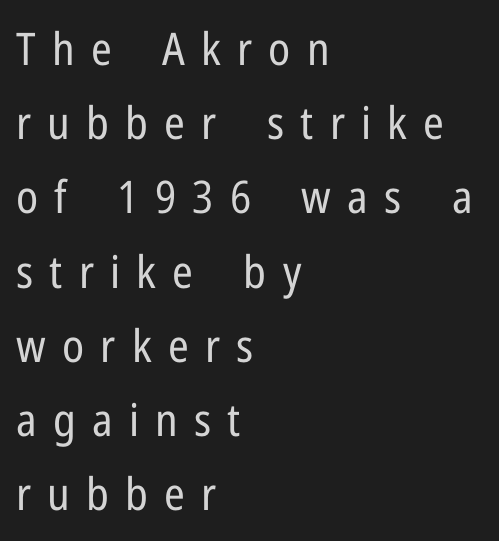
It's the straight-up-and-down kind of type. The strip under each line holds only bare page. The horizontal fit of the characters is loose and conspicuously gappy. Character widths vary here, with narrow letters taking less room than wide ones. If you drew a ruler down the left edge, every line would touch it. A sans-serif font was chosen for this passage.
